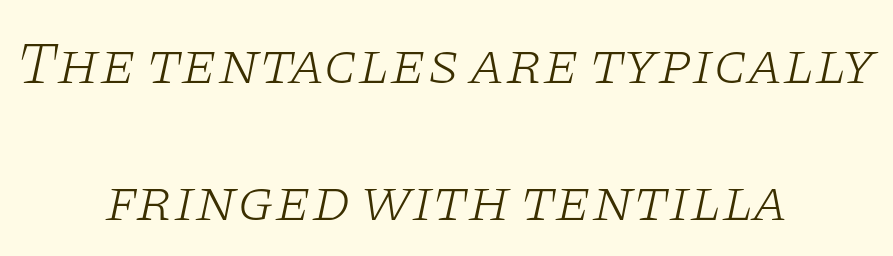
The image shows 60 px light, wide serif type, italic (leaning right); set centered, loose line spacing (2.29x), normal letter spacing, not underlined; low stroke contrast and a large x-height.
